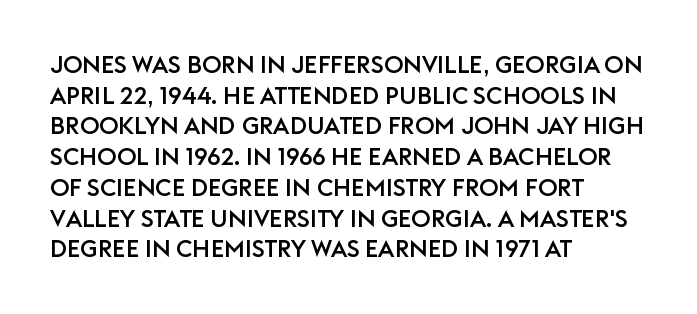
Q: Is the text italic (slanted)? A: No, it is upright.
Q: Is the text underlined? A: No.
Q: How is the paragraph aligned? A: Left-aligned.
Q: Is the spacing between letters normal or unusually wide? A: Normal.
Q: Is the spacing between lines tight, normal or loose? A: Normal.
